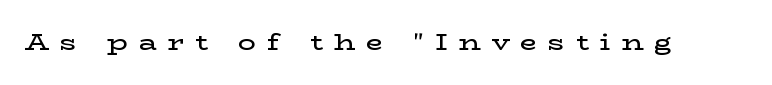
The image shows 22 px text type, upright; set unusually wide letter spacing (+0.5 em), not underlined.
